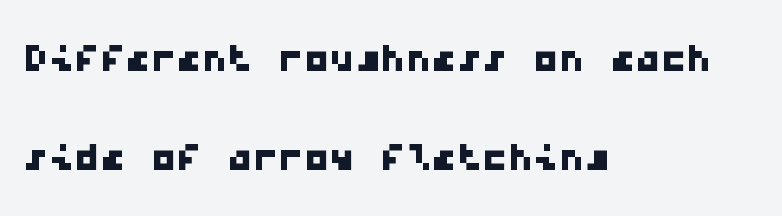
The image shows 51 px wide sans-serif type, monospaced; set left-aligned, loose line spacing (1.94x), normal letter spacing, not underlined; low stroke contrast and a medium x-height.
